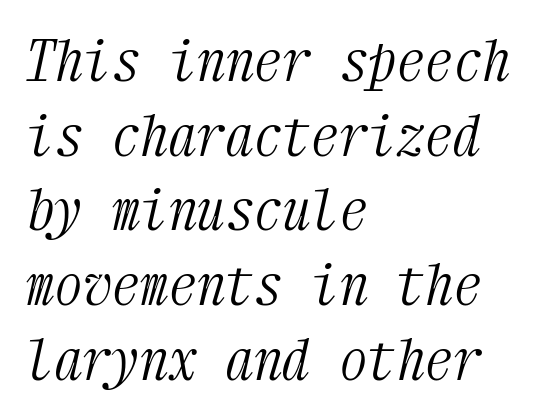
{"serif": "yes", "italic": "yes", "lean": "right", "slant_degrees": 12, "bold": "no", "weight": "light", "width": "condensed", "stroke_contrast": "medium", "x_height": "medium", "monospaced": "yes", "underline": "no", "align": "left", "line_spacing": "normal", "line_spacing_ratio": 1.31, "letter_spacing": "normal", "letter_spacing_em": 0.0, "glyph_px": 57}
